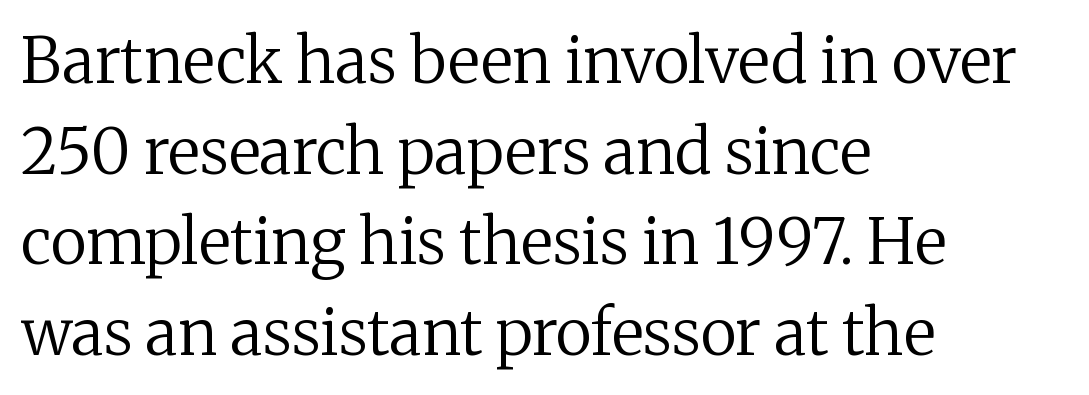
{"serif": "yes", "italic": "no", "bold": "no", "weight": "regular", "width": "normal", "stroke_contrast": "medium", "x_height": "medium", "monospaced": "no", "underline": "no", "align": "left", "line_spacing": "normal", "line_spacing_ratio": 1.44, "letter_spacing": "normal", "letter_spacing_em": 0.0, "glyph_px": 63}
